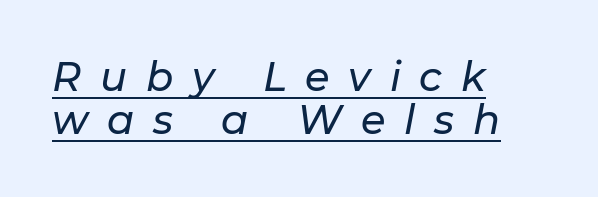
Q: Is the text italic (slanted)? A: Yes, it leans right by about 11 degrees.
Q: Is the text underlined? A: Yes.
Q: How is the paragraph aligned? A: Left-aligned.
Q: Is the spacing between letters normal or unusually wide? A: Unusually wide.
Q: Is the spacing between lines tight, normal or loose? A: Tight.
Q: Width (condensed, normal, or wide)? A: Normal.
Q: Stroke contrast? A: Low.
Q: x-height? A: Medium.
Q: Monospaced? A: No.
